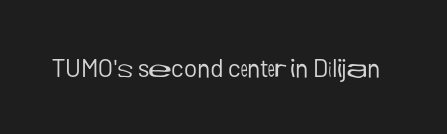
The rendering keeps characters at their native spacing. The font sits on the lighter half of the weight spectrum, regular included. Quick note: underline off. Is there any slant? The stems are plumb.
